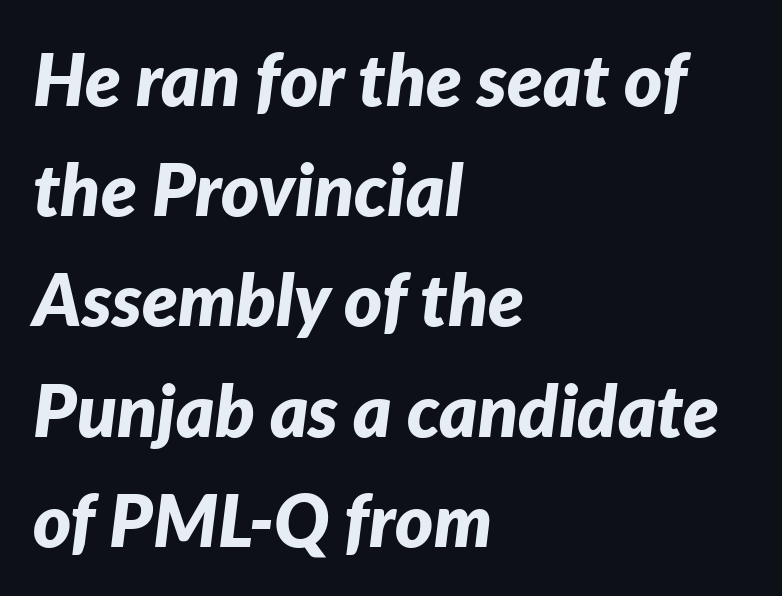
{"italic": "yes", "lean": "right", "slant_degrees": 7, "bold": "yes", "weight": "bold", "width": "normal", "stroke_contrast": "low", "x_height": "medium", "monospaced": "no", "underline": "no", "align": "left", "line_spacing": "normal", "line_spacing_ratio": 1.51, "letter_spacing": "normal", "letter_spacing_em": 0.0, "glyph_px": 73}
